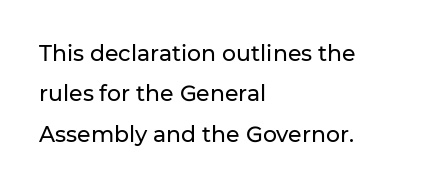
Q: Is the text italic (slanted)? A: No, it is upright.
Q: Is the text underlined? A: No.
Q: How is the paragraph aligned? A: Left-aligned.
Q: Is the spacing between letters normal or unusually wide? A: Normal.
